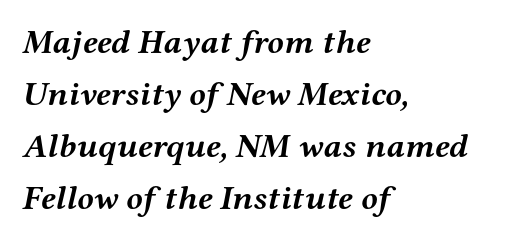
This sample uses a serif face. The space beneath each line is pristine and unruled. Spacing verdict: proportional, widths tailored to each character. The type is set solid horizontally, with unmodified tracking. Set as a true bold cut, around the 700 mark. Teacher's note: observe the even left margin — that is flush-left alignment.
